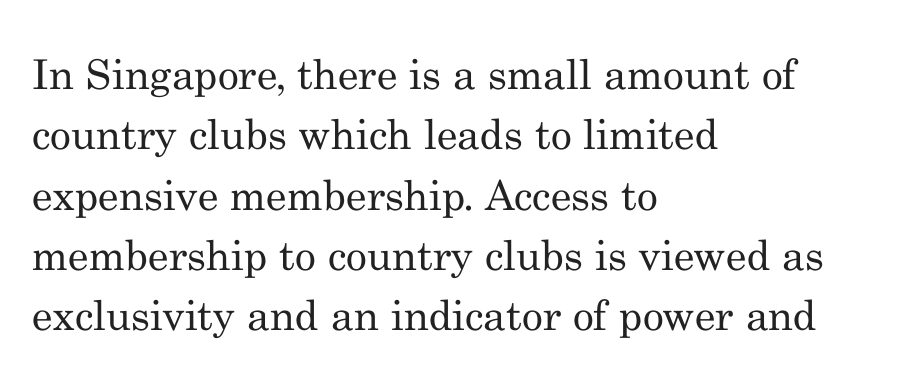
Q: Is the text bold? A: No.
Q: Is the text italic (slanted)? A: No, it is upright.
Q: Is the typeface a serif or a sans-serif typeface? A: Serif.
Q: Is the text underlined? A: No.
Q: How is the paragraph aligned? A: Left-aligned.
Q: Is the spacing between letters normal or unusually wide? A: Normal.
Q: Is the spacing between lines tight, normal or loose? A: Normal.
Q: Width (condensed, normal, or wide)? A: Normal.
Q: Stroke contrast? A: Medium.
Q: x-height? A: Small.
Q: Monospaced? A: No.
